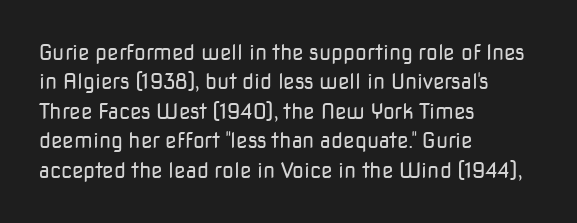
{"italic": "no", "bold": "no", "underline": "no", "align": "left", "line_spacing": "normal", "line_spacing_ratio": 1.4, "letter_spacing": "normal", "letter_spacing_em": 0.0, "glyph_px": 21}
